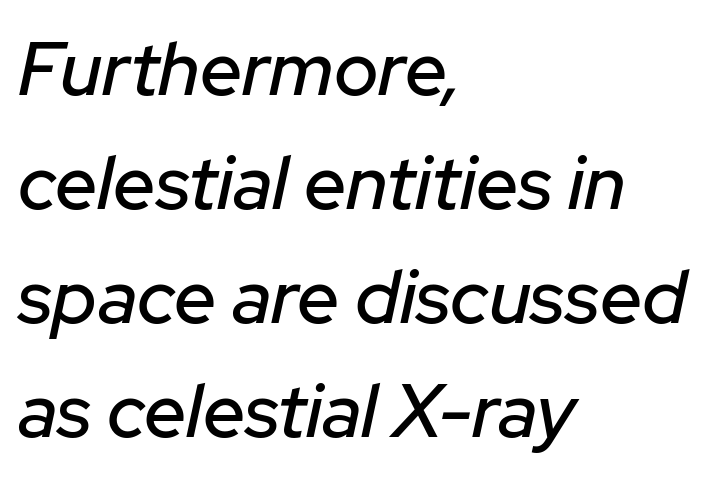
Q: Is the text italic (slanted)? A: Yes, it leans right by about 12 degrees.
Q: Is the text underlined? A: No.
Q: How is the paragraph aligned? A: Left-aligned.
Q: Is the spacing between letters normal or unusually wide? A: Normal.
Q: Is the spacing between lines tight, normal or loose? A: Normal.
Q: Width (condensed, normal, or wide)? A: Normal.
Q: Stroke contrast? A: Low.
Q: x-height? A: Medium.
Q: Monospaced? A: No.
